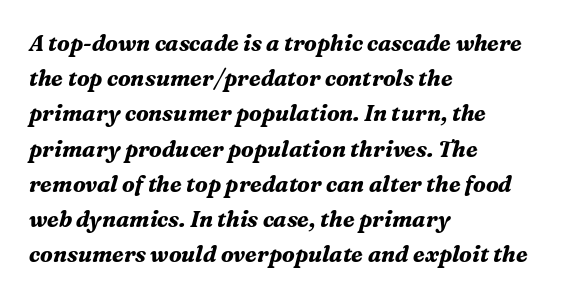
{"italic": "yes", "lean": "right", "slant_degrees": 16, "bold": "yes", "underline": "no", "align": "left", "line_spacing": "normal", "line_spacing_ratio": 1.6, "letter_spacing": "normal", "letter_spacing_em": 0.0, "glyph_px": 22}
